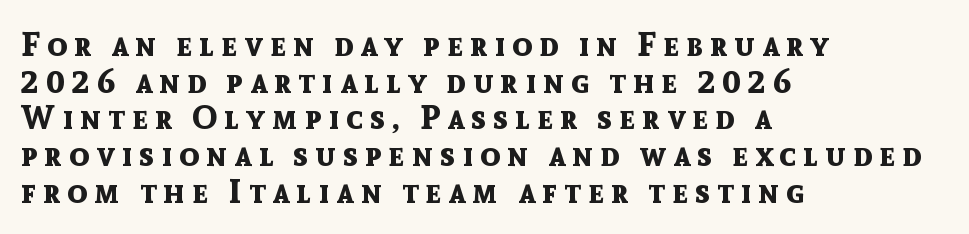
Italic: no, the glyphs are upright roman. Regarding leading, the lines here are crowded together. Quick note: underline off. The characters look thick and weighty, a clear bold. Spacing between characters has been opened up far beyond the box default.
